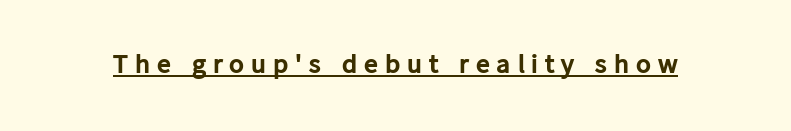
{"serif": "no", "italic": "no", "bold": "yes", "weight": "bold", "width": "normal", "stroke_contrast": "low", "x_height": "medium", "monospaced": "no", "underline": "yes", "letter_spacing": "wide", "letter_spacing_em": 0.24, "glyph_px": 28}
